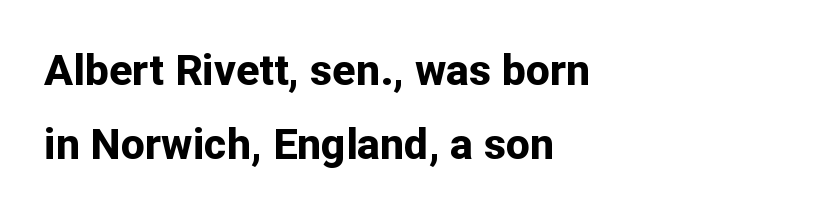
{"serif": "no", "italic": "no", "bold": "yes", "weight": "bold", "width": "normal", "stroke_contrast": "low", "x_height": "medium", "monospaced": "no", "underline": "no", "align": "left", "line_spacing_ratio": 1.71, "letter_spacing": "normal", "letter_spacing_em": 0.0, "glyph_px": 43}
